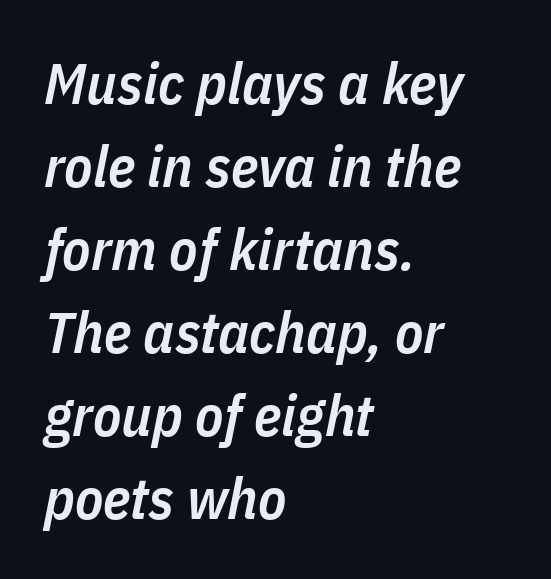
Q: Is the text bold? A: Semi-bold.
Q: Is the text italic (slanted)? A: Yes, it leans right by about 11 degrees.
Q: Is the text underlined? A: No.
Q: How is the paragraph aligned? A: Left-aligned.
Q: Is the spacing between letters normal or unusually wide? A: Normal.
Q: Is the spacing between lines tight, normal or loose? A: Normal.
Q: Width (condensed, normal, or wide)? A: Condensed.
Q: Stroke contrast? A: Low.
Q: x-height? A: Medium.
Q: Monospaced? A: No.
